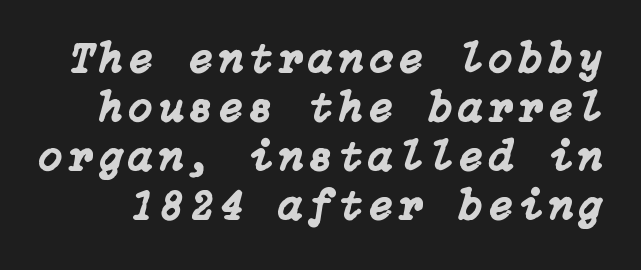
{"italic": "yes", "lean": "right", "slant_degrees": 15, "width": "normal", "stroke_contrast": "low", "x_height": "medium", "underline": "no", "line_spacing": "tight", "line_spacing_ratio": 1.14, "glyph_px": 43}
